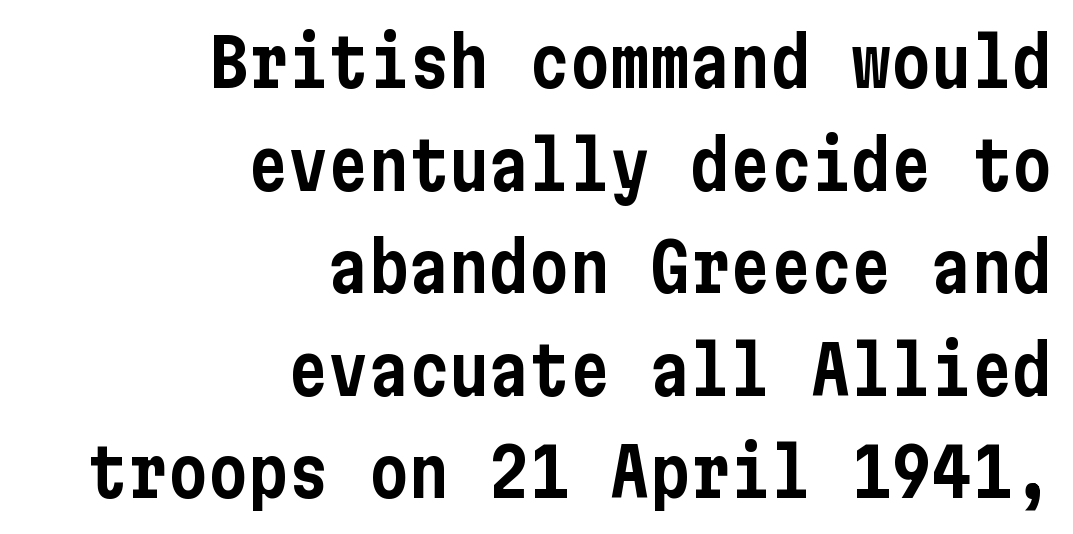
{"serif": "no", "italic": "no", "width": "condensed", "stroke_contrast": "low", "x_height": "medium", "underline": "no", "align": "right", "line_spacing": "normal", "line_spacing_ratio": 1.53, "letter_spacing": "normal", "letter_spacing_em": 0.0, "glyph_px": 67}
